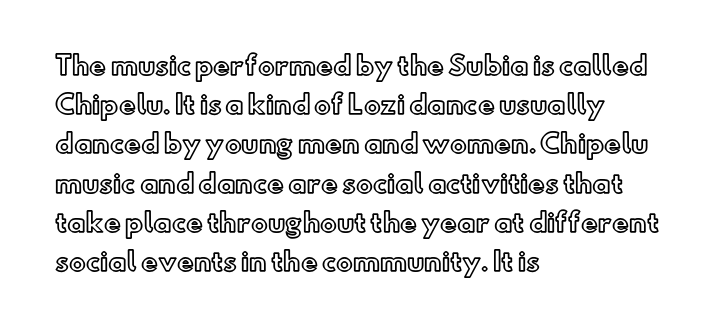
{"italic": "no", "underline": "no", "align": "left", "line_spacing": "normal", "line_spacing_ratio": 1.57, "letter_spacing": "normal", "letter_spacing_em": 0.0, "glyph_px": 25}
